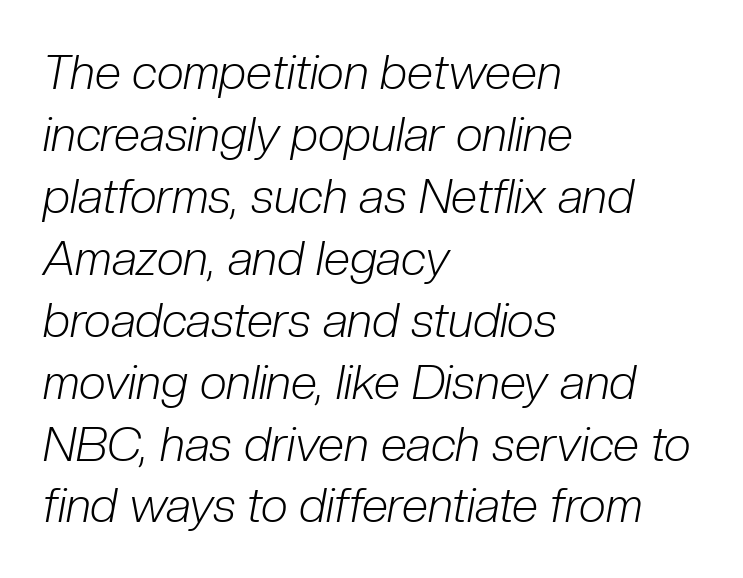
{"italic": "yes", "lean": "right", "slant_degrees": 10, "bold": "no", "weight": "light", "width": "condensed", "stroke_contrast": "low", "x_height": "medium", "monospaced": "no", "underline": "no", "align": "left", "line_spacing": "normal", "line_spacing_ratio": 1.29, "letter_spacing": "normal", "letter_spacing_em": 0.0, "glyph_px": 48}
